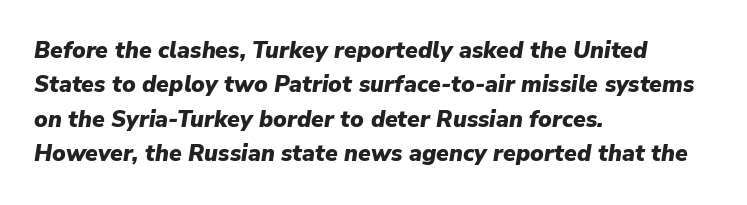
Q: Is the text bold? A: Yes.
Q: Is the text italic (slanted)? A: Yes, it leans right by about 9 degrees.
Q: Is the text underlined? A: No.
Q: How is the paragraph aligned? A: Left-aligned.
Q: Is the spacing between letters normal or unusually wide? A: Normal.
Q: Is the spacing between lines tight, normal or loose? A: Normal.
